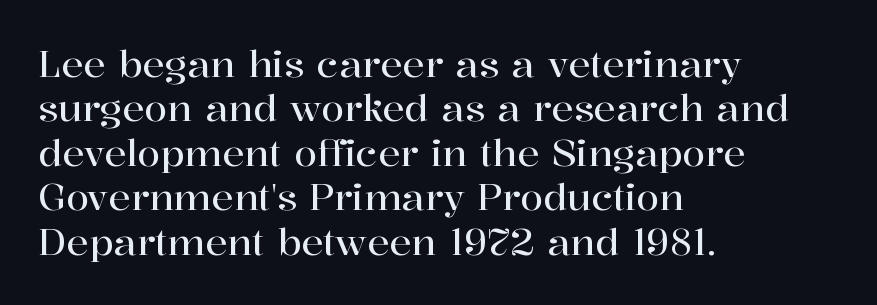
{"serif": "yes", "italic": "no", "width": "normal", "stroke_contrast": "high", "x_height": "medium", "monospaced": "no", "underline": "no", "align": "left", "line_spacing_ratio": 1.2, "letter_spacing": "normal", "letter_spacing_em": 0.0, "glyph_px": 37}
